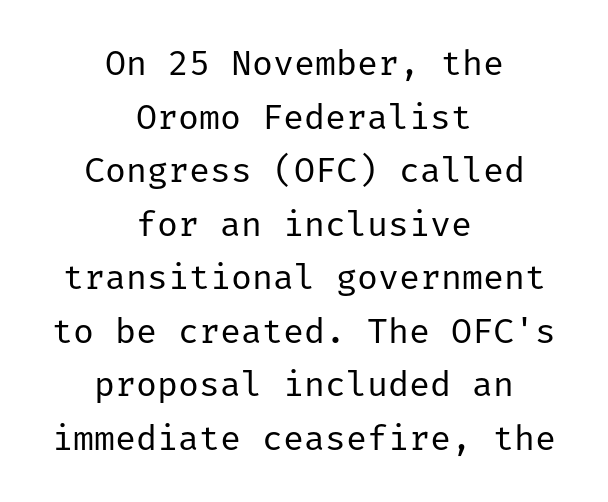
Clear beneath every line of the passage. What stands out about the letter spacing? Nothing — it is the standard amount. The rag falls on both sides of this text block equally. Nope, not italic — everything's standing straight. Reading down the column, the eye jumps a familiar distance to each next line. The strokes carry an ordinary text weight at most.
